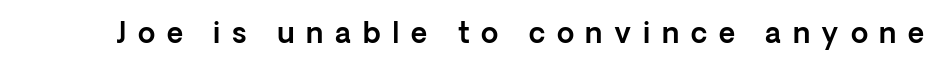
{"serif": "no", "italic": "no", "width": "normal", "x_height": "medium", "monospaced": "no", "underline": "no", "letter_spacing": "wide", "letter_spacing_em": 0.42, "glyph_px": 28}
